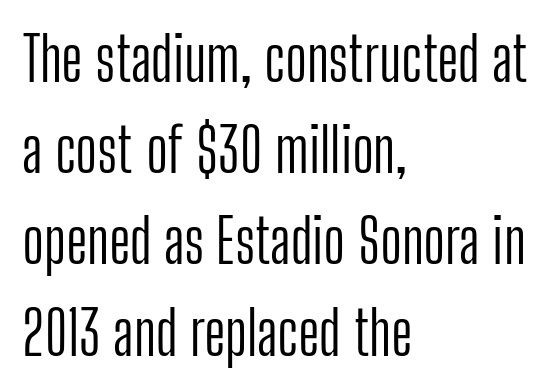
{"serif": "no", "italic": "no", "bold": "no", "weight": "light", "width": "condensed", "stroke_contrast": "low", "x_height": "medium", "monospaced": "no", "underline": "no", "align": "left", "line_spacing": "normal", "line_spacing_ratio": 1.52, "letter_spacing": "normal", "letter_spacing_em": 0.0, "glyph_px": 60}
